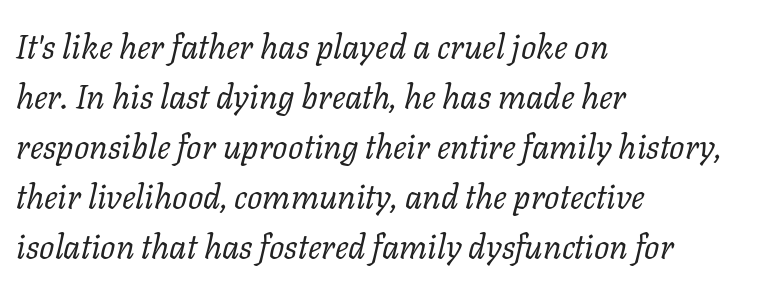
Q: Is the text bold? A: No.
Q: Is the text italic (slanted)? A: Yes, it leans right by about 11 degrees.
Q: Is the typeface a serif or a sans-serif typeface? A: Serif.
Q: Is the text underlined? A: No.
Q: How is the paragraph aligned? A: Left-aligned.
Q: Is the spacing between letters normal or unusually wide? A: Normal.
Q: Is the spacing between lines tight, normal or loose? A: Normal.
Q: Width (condensed, normal, or wide)? A: Normal.
Q: Stroke contrast? A: Low.
Q: x-height? A: Medium.
Q: Monospaced? A: No.
